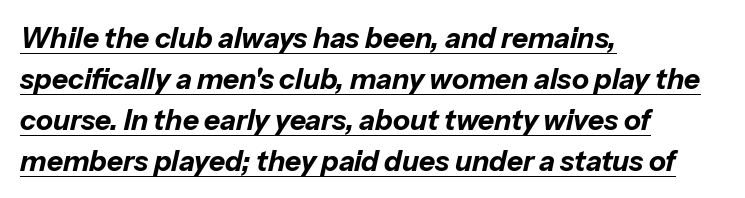
As a designer I'd log this as weight 700, bold. A normal amount of white space separates one row of letters from the next. The typesetter chose a ragged-right arrangement here. Here the designer chose a conventional face with non-uniform glyph widths. Quick note: underline on.
